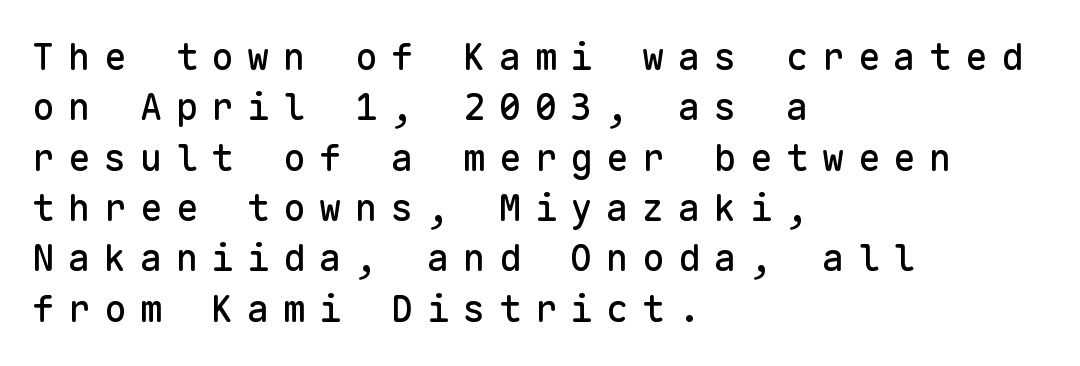
Q: Is the text italic (slanted)? A: No, it is upright.
Q: Is the typeface a serif or a sans-serif typeface? A: Sans-serif.
Q: Is the text underlined? A: No.
Q: How is the paragraph aligned? A: Left-aligned.
Q: Is the spacing between letters normal or unusually wide? A: Unusually wide.
Q: Is the spacing between lines tight, normal or loose? A: Normal.
Q: Width (condensed, normal, or wide)? A: Normal.
Q: Stroke contrast? A: Low.
Q: x-height? A: Medium.
Q: Monospaced? A: Yes.
